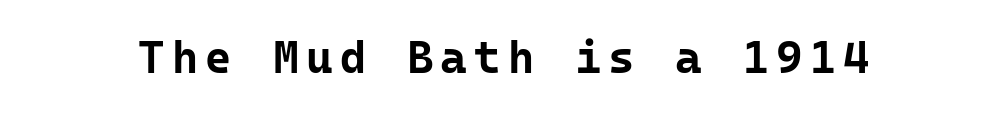
Q: Is the text bold? A: Yes.
Q: Is the text italic (slanted)? A: No, it is upright.
Q: Is the typeface a serif or a sans-serif typeface? A: Sans-serif.
Q: Is the text underlined? A: No.
Q: Width (condensed, normal, or wide)? A: Normal.
Q: Stroke contrast? A: Low.
Q: x-height? A: Medium.
Q: Monospaced? A: Yes.
